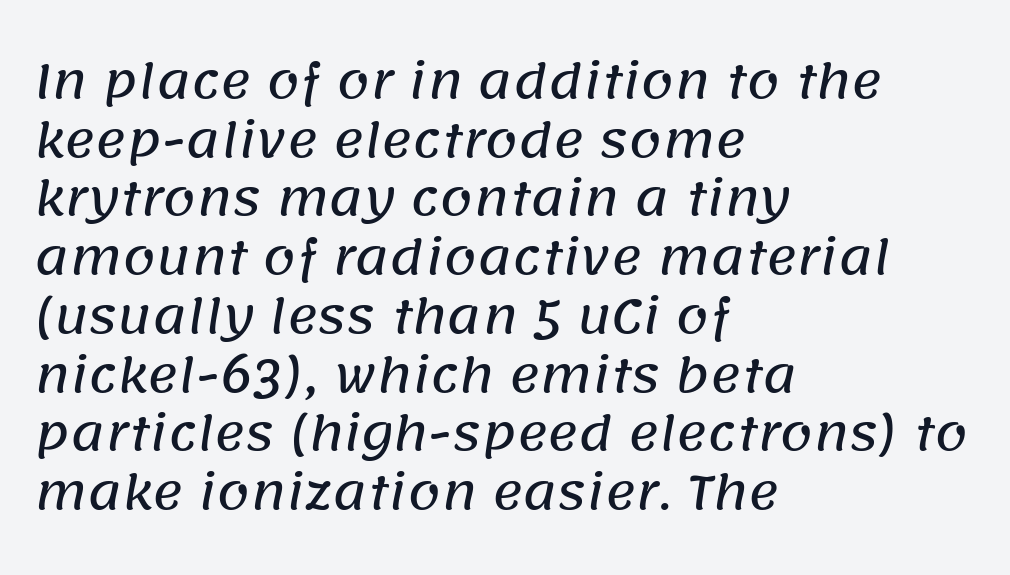
The image shows 47 px sans-serif type; set left-aligned, normal line spacing (1.25x), normal letter spacing, not underlined; low stroke contrast and a large x-height.
